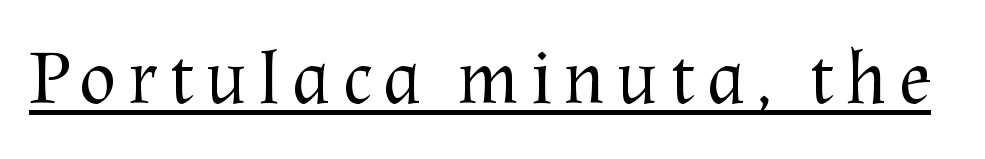
Q: Is the text bold? A: No.
Q: Is the text italic (slanted)? A: No, it is upright.
Q: Is the text underlined? A: Yes.
Q: Width (condensed, normal, or wide)? A: Normal.
Q: Stroke contrast? A: Medium.
Q: x-height? A: Medium.
Q: Monospaced? A: No.
